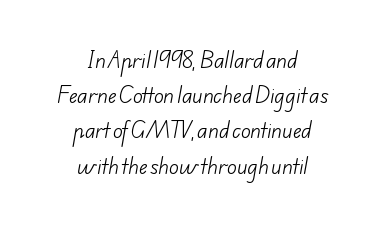
The image shows 20 px text type; set centered, line spacing 1.76x, normal letter spacing, not underlined.
